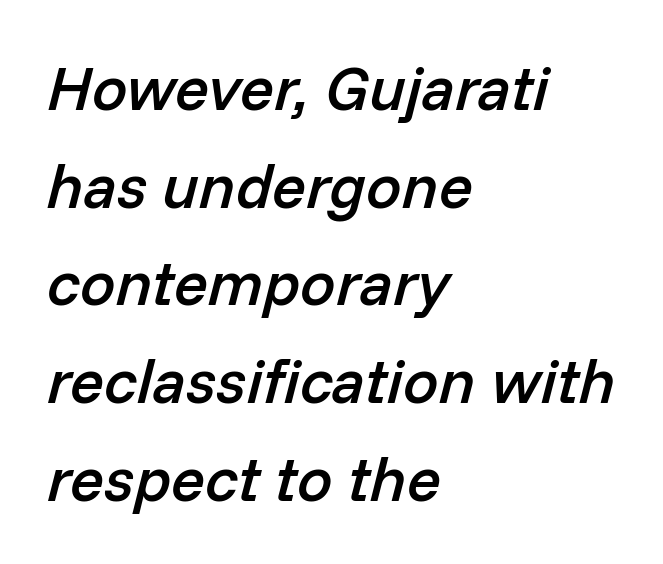
{"italic": "yes", "lean": "right", "slant_degrees": 14, "bold": "semi", "weight": "semibold", "width": "normal", "stroke_contrast": "low", "x_height": "medium", "monospaced": "no", "underline": "no", "align": "left", "line_spacing": "normal", "line_spacing_ratio": 1.55, "letter_spacing": "normal", "letter_spacing_em": 0.0, "glyph_px": 63}
